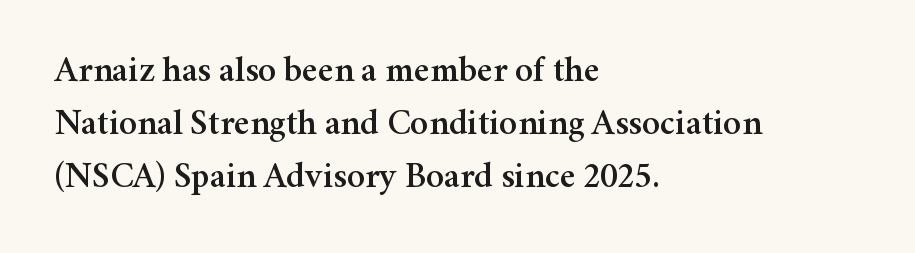
Q: Is the text italic (slanted)? A: No, it is upright.
Q: Is the typeface a serif or a sans-serif typeface? A: Serif.
Q: Is the text underlined? A: No.
Q: How is the paragraph aligned? A: Left-aligned.
Q: Is the spacing between letters normal or unusually wide? A: Normal.
Q: Is the spacing between lines tight, normal or loose? A: Normal.
Q: Width (condensed, normal, or wide)? A: Normal.
Q: Stroke contrast? A: Medium.
Q: x-height? A: Medium.
Q: Monospaced? A: No.
